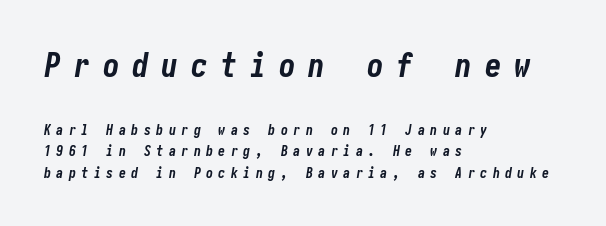
Q: Is the text bold? A: Yes.
Q: Is the text italic (slanted)? A: Yes, it leans right by about 10 degrees.
Q: Is the text underlined? A: No.
Q: How is the paragraph aligned? A: Left-aligned.
Q: Is the spacing between letters normal or unusually wide? A: Unusually wide.
Q: Is the spacing between lines tight, normal or loose? A: Normal.
Q: Which block of text is set in a larger size, the first (top) or the second (bottom)? A: The first (top) one.
Q: Width (condensed, normal, or wide)? A: Condensed.
Q: Stroke contrast? A: Low.
Q: x-height? A: Medium.
